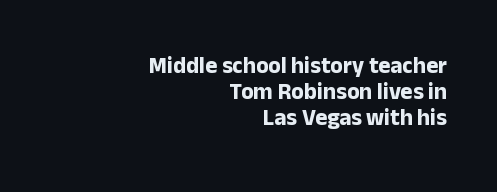
You could barely slide anything between these rows. The string is rendered with underlining switched off. The text block is weighted toward the right margin, trailing off unevenly leftward. Emphasis by weight is at full strength: bold. Style check: upright.
